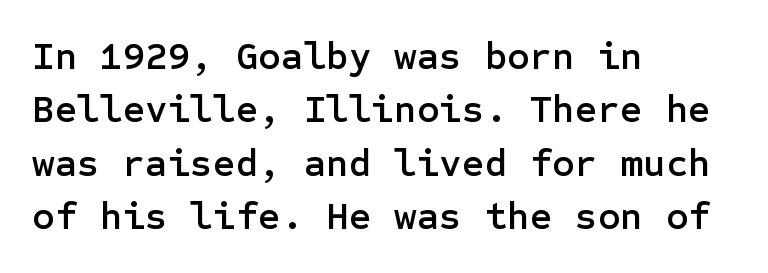
No extra tracking has been applied to these lines. Whoever set this chose a conventional vertical rhythm. Descender tails drop into unmarked territory. The lettering holds an erect, upright posture throughout.
